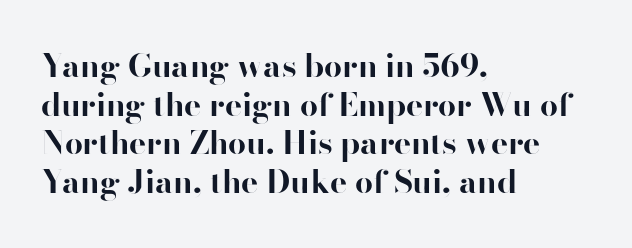
The image shows 32 px bold sans-serif type, upright; set left-aligned, line spacing 1.21x, normal letter spacing, not underlined; high stroke contrast and a small x-height.
